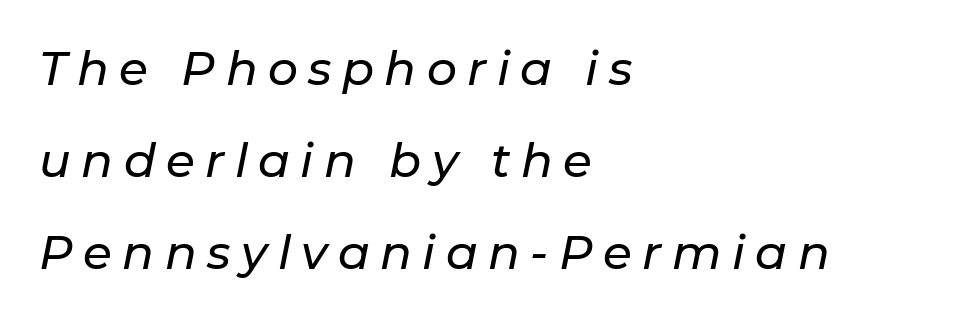
This sample is left-justified, so line endings fall wherever the words run out. Style check: oblique. Proportional: the letters do not fall into vertical columns. Students, note that the glyphs here are deliberately spaced far apart. Does the leading feel generous? Absolutely, it's lavish. A clean baseline with only descenders dipping below it.
